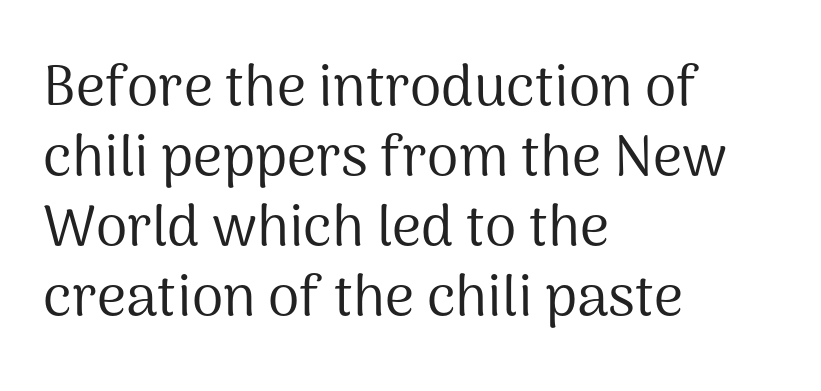
The image shows 57 px regular-weight sans-serif type, upright; set left-aligned, line spacing 1.23x, normal letter spacing, not underlined; medium stroke contrast and a medium x-height.
